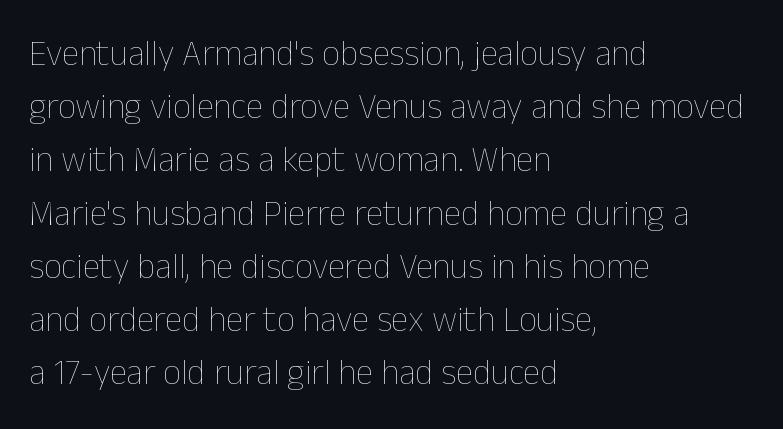
Proportional: the letters do not fall into vertical columns. The rows are spaced the way most documents space them. Is the stroke heavy? The answer is a plain regular-or-lighter. The axis of the letterforms is exactly vertical. Default kerning and tracking; the words read as compact shapes.
